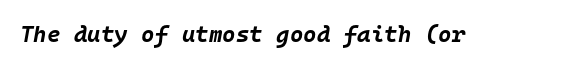
{"italic": "yes", "lean": "right", "slant_degrees": 10, "bold": "yes", "underline": "no", "letter_spacing": "normal", "letter_spacing_em": 0.0, "glyph_px": 23}
